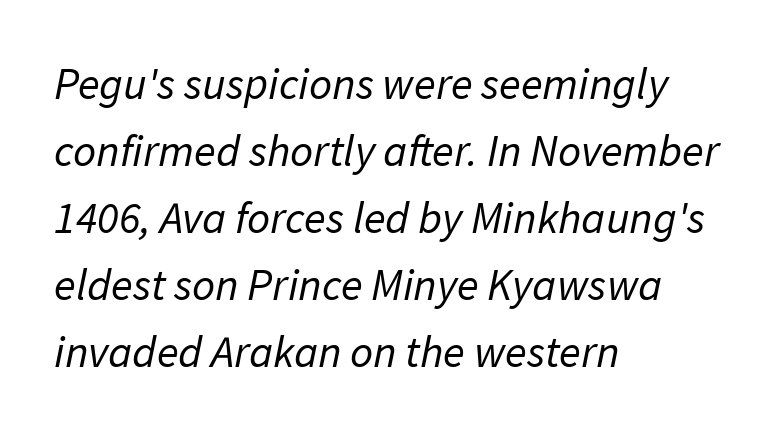
The image shows 45 px regular-weight sans-serif type; set left-aligned, normal line spacing (1.49x), normal letter spacing, not underlined; low stroke contrast and a medium x-height.
